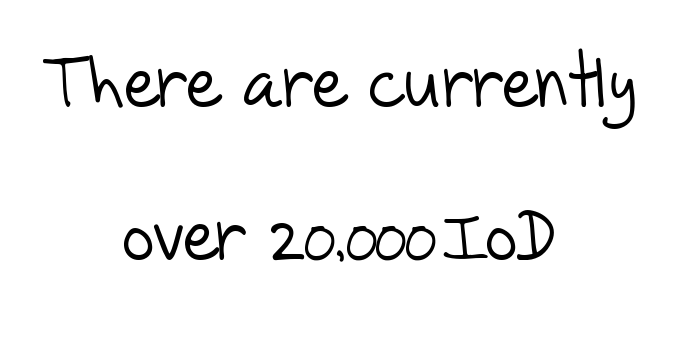
Q: Is the text bold? A: No.
Q: Is the typeface a serif or a sans-serif typeface? A: Sans-serif.
Q: Is the text underlined? A: No.
Q: How is the paragraph aligned? A: Centered.
Q: Is the spacing between letters normal or unusually wide? A: Normal.
Q: Is the spacing between lines tight, normal or loose? A: Loose.
Q: Width (condensed, normal, or wide)? A: Normal.
Q: Stroke contrast? A: Low.
Q: x-height? A: Large.
Q: Monospaced? A: No.
